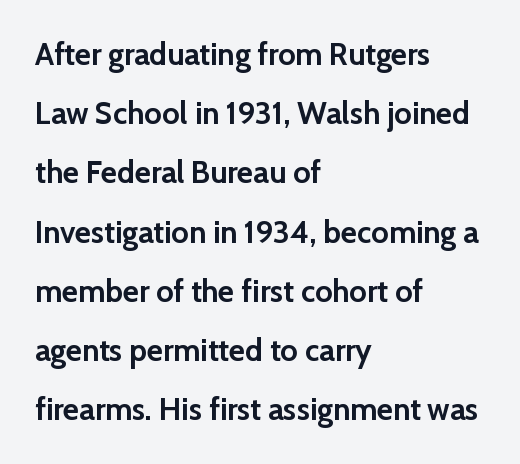
The type sits square on the baseline with zero lean. Does the type have serifs? No, each stem ends abruptly. You could fit nearly another row in the gap between these rows. The rendering uses natural spacing where letterforms have individual widths. Glance below the letters and you will spot only blank space.
